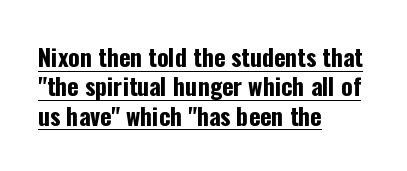
The image shows 24 px bold type, upright; set left-aligned, line spacing 1.22x, normal letter spacing, underlined.
